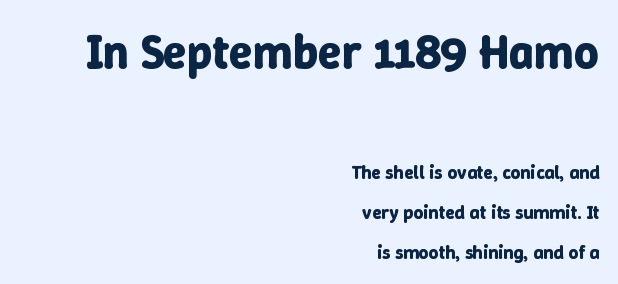
{"italic": "no", "bold": "yes", "weight": "bold", "width": "normal", "stroke_contrast": "low", "x_height": "medium", "monospaced": "no", "underline": "no", "align": "right", "line_spacing": "loose", "line_spacing_ratio": 2.11, "letter_spacing": "normal", "letter_spacing_em": 0.0, "larger_block": "first", "size_ratio": 2.53, "glyph_px": 48}
